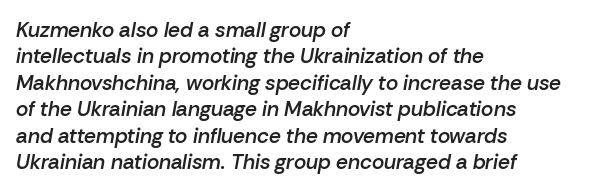
Q: Is the text bold? A: Semi-bold.
Q: Is the text italic (slanted)? A: Yes, it leans right by about 10 degrees.
Q: Is the text underlined? A: No.
Q: How is the paragraph aligned? A: Left-aligned.
Q: Is the spacing between letters normal or unusually wide? A: Normal.
Q: Is the spacing between lines tight, normal or loose? A: Normal.
